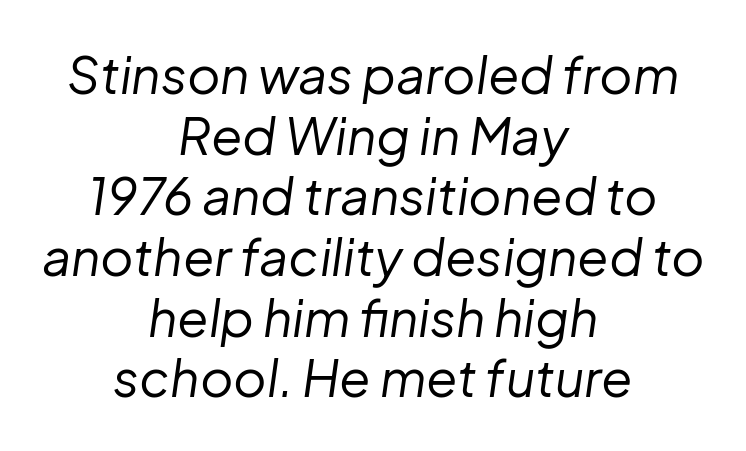
Q: Is the text bold? A: No.
Q: Is the text italic (slanted)? A: Yes, it leans right by about 8 degrees.
Q: Is the text underlined? A: No.
Q: How is the paragraph aligned? A: Centered.
Q: Is the spacing between letters normal or unusually wide? A: Normal.
Q: Width (condensed, normal, or wide)? A: Normal.
Q: Stroke contrast? A: Low.
Q: x-height? A: Medium.
Q: Monospaced? A: No.
